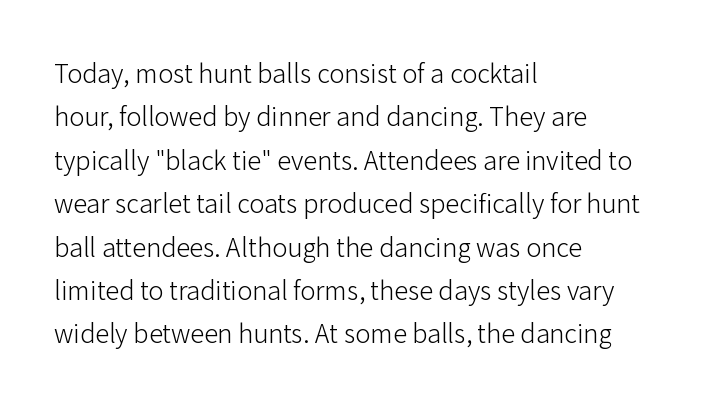
{"serif": "no", "italic": "no", "bold": "no", "weight": "light", "width": "normal", "stroke_contrast": "low", "x_height": "medium", "monospaced": "no", "underline": "no", "align": "left", "line_spacing": "normal", "line_spacing_ratio": 1.55, "letter_spacing": "normal", "letter_spacing_em": 0.0, "glyph_px": 28}
